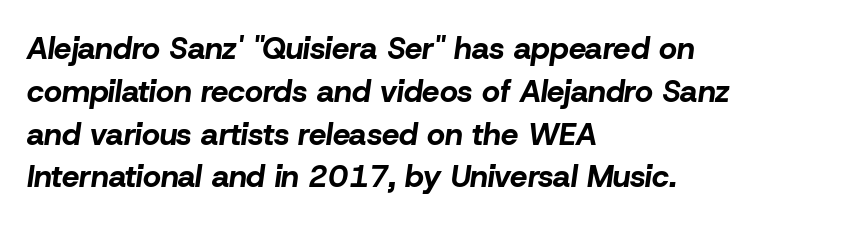
Q: Is the text bold? A: Yes.
Q: Is the text italic (slanted)? A: Yes, it leans right by about 8 degrees.
Q: Is the text underlined? A: No.
Q: How is the paragraph aligned? A: Left-aligned.
Q: Is the spacing between letters normal or unusually wide? A: Normal.
Q: Is the spacing between lines tight, normal or loose? A: Normal.
Q: Width (condensed, normal, or wide)? A: Normal.
Q: Stroke contrast? A: Low.
Q: x-height? A: Medium.
Q: Monospaced? A: No.
